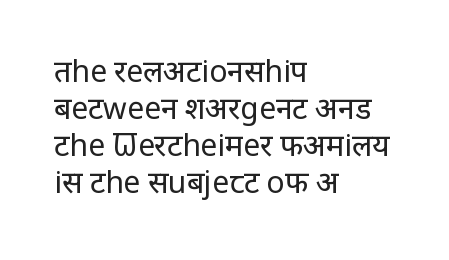
{"serif": "no", "italic": "no", "bold": "no", "weight": "regular", "width": "normal", "stroke_contrast": "low", "x_height": "large", "monospaced": "no", "underline": "no", "align": "left", "line_spacing_ratio": 1.23, "letter_spacing": "normal", "letter_spacing_em": 0.0, "glyph_px": 30}
